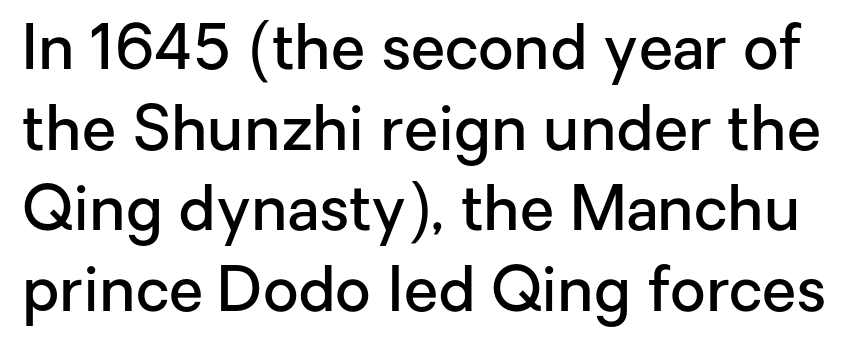
Beneath every word, the page is bare. The lettering stays uniformly vertical, giving the passage a roman look. Students, observe: this is what conventionally led text looks like. Every letter is mildly thick-stroked: semibold rather than bold. Is this a fixed-width face? No — the glyphs have proportional, varying widths.
